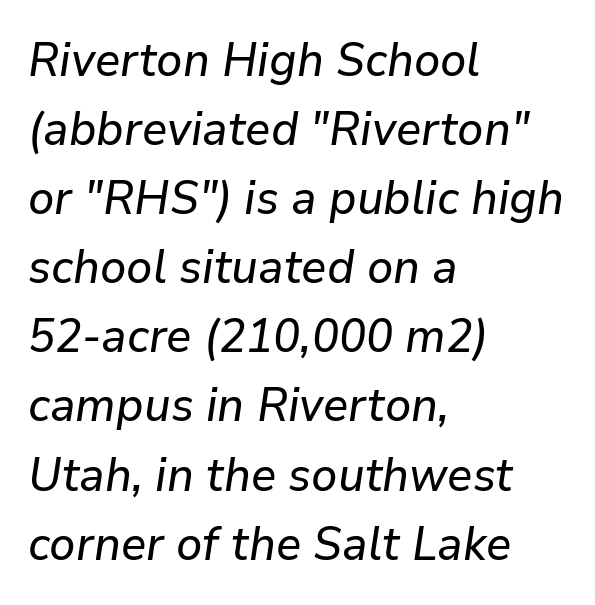
{"italic": "yes", "lean": "right", "slant_degrees": 9, "width": "normal", "stroke_contrast": "low", "x_height": "medium", "monospaced": "no", "underline": "no", "align": "left", "line_spacing": "normal", "line_spacing_ratio": 1.47, "letter_spacing": "normal", "letter_spacing_em": 0.0, "glyph_px": 47}
